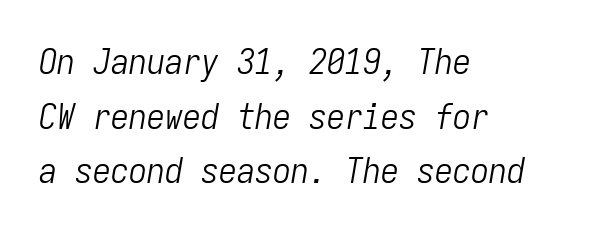
Q: Is the text bold? A: No.
Q: Is the text italic (slanted)? A: Yes, it leans right by about 9 degrees.
Q: Is the text underlined? A: No.
Q: How is the paragraph aligned? A: Left-aligned.
Q: Is the spacing between letters normal or unusually wide? A: Normal.
Q: Is the spacing between lines tight, normal or loose? A: Normal.
Q: Width (condensed, normal, or wide)? A: Condensed.
Q: Stroke contrast? A: Low.
Q: x-height? A: Medium.
Q: Monospaced? A: Yes.
